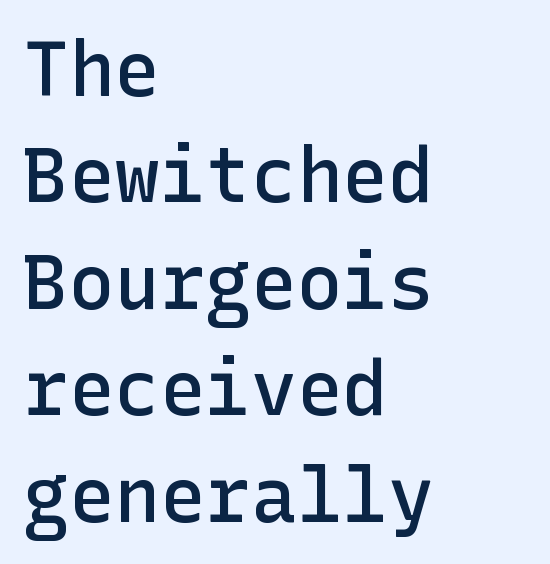
Caption: multi-line text, flush left, ragged right. The face used here is rendered with its standard letterfit. Observe the absence of serifs on each vertical stroke in this sample. Clear beneath every line of the passage. Whoever set this chose a conventional vertical rhythm. A typesetter would mark this as roman, not italic.
